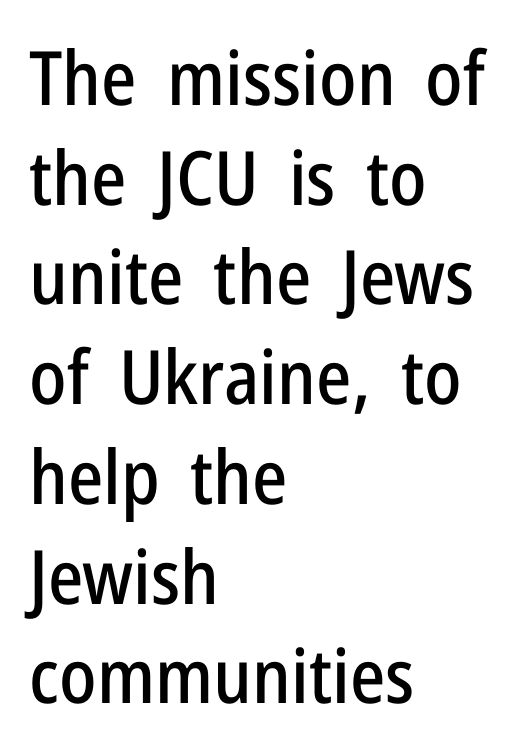
The image shows 75 px condensed sans-serif type, upright; set left-aligned, normal line spacing (1.33x), normal letter spacing, not underlined; low stroke contrast and a medium x-height.
